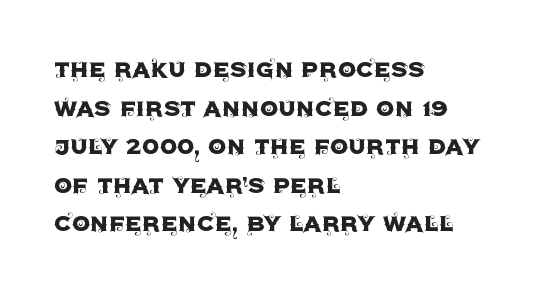
Spacing verdict: proportional, widths tailored to each character. The vertical gap from one line to the next is medium. Typographically, this falls in the sans-serif category. The text block is weighted toward the left margin, trailing off unevenly rightward. Every character sits straight up, as roman type does. No word sits above an underline.
